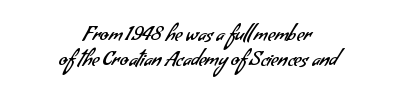
Q: Is the text bold? A: No.
Q: Is the text underlined? A: No.
Q: How is the paragraph aligned? A: Centered.
Q: Is the spacing between letters normal or unusually wide? A: Normal.
